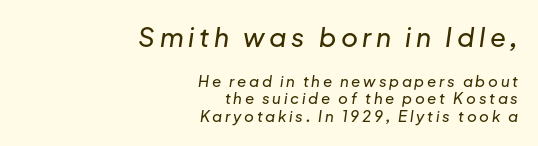
The image shows 26 px text type, italic (leaning right); set right-aligned, line spacing 1.16x, not underlined; the first (top) block is 1.73x larger.
